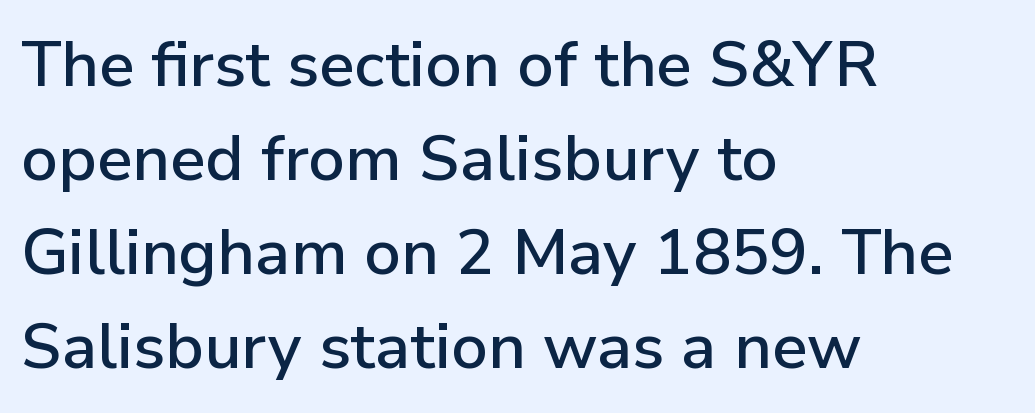
These lines stack with their left ends in a neat column. The typography opts for an upright posture over an oblique one. The typeface chosen for these lines omits serifs. The block of text has a typical density, with ordinary space between rows. Decoration check: the copy has no underline.
